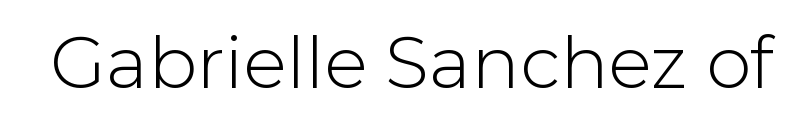
The text was rendered using a sans face with plain stroke endings. Between one letter and the next there's only the usual sliver of space. Looks like regular typesetting: each glyph gets only the width it needs. Words float on clear page, feet unadorned. The font's upright variant was chosen for this text.
